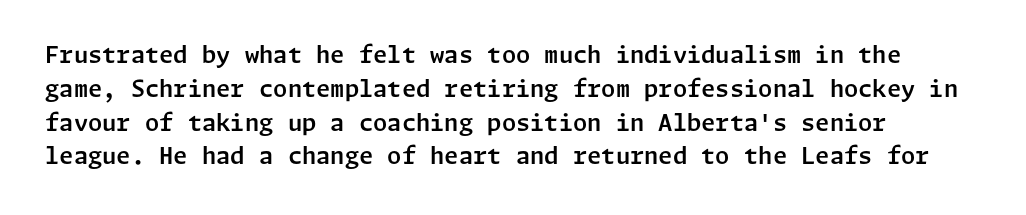
The image shows 23 px text type, upright; set left-aligned, normal line spacing (1.47x), normal letter spacing, not underlined.
